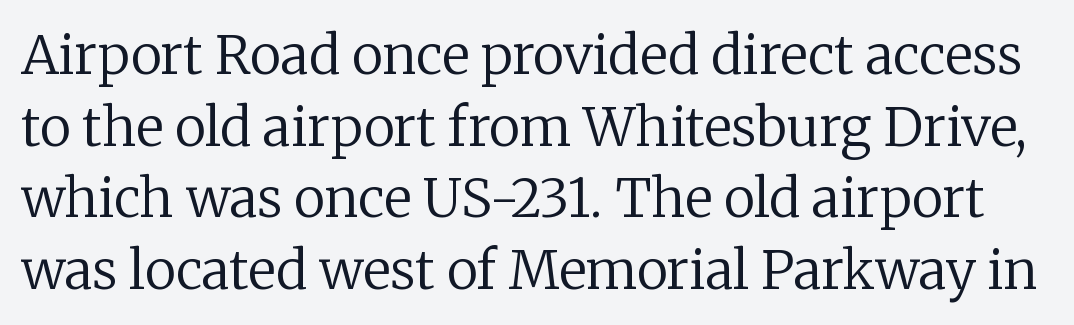
{"serif": "yes", "italic": "no", "bold": "no", "weight": "regular", "width": "normal", "stroke_contrast": "low", "x_height": "medium", "monospaced": "no", "underline": "no", "line_spacing": "normal", "line_spacing_ratio": 1.35, "letter_spacing": "normal", "letter_spacing_em": 0.0, "glyph_px": 53}
